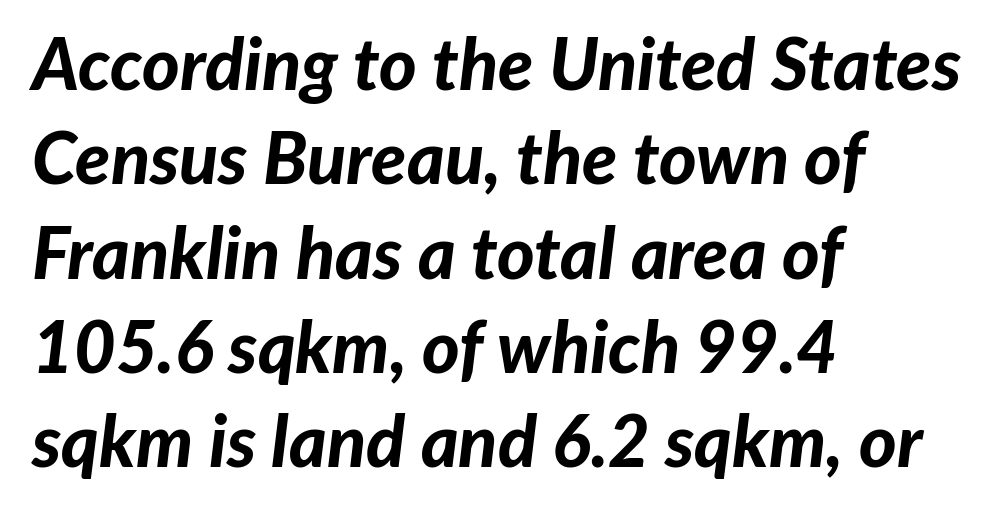
The image shows 72 px bold type, italic (leaning right); set left-aligned, normal line spacing (1.31x), normal letter spacing, not underlined; low stroke contrast and a medium x-height.
